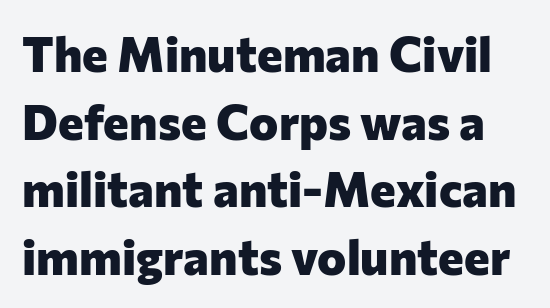
The image shows 49 px heavy sans-serif type, upright; set normal line spacing (1.38x), normal letter spacing, not underlined; low stroke contrast and a medium x-height.
